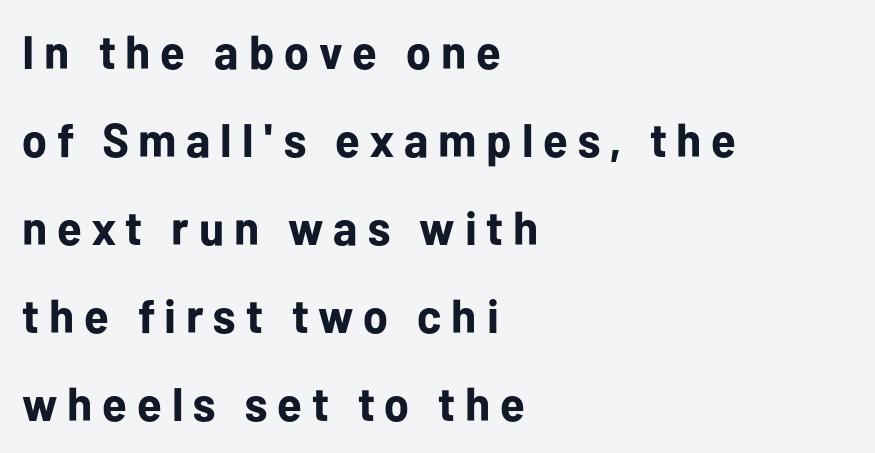
{"serif": "no", "italic": "no", "bold": "yes", "weight": "bold", "width": "normal", "stroke_contrast": "low", "x_height": "medium", "monospaced": "no", "underline": "no", "align": "left", "line_spacing_ratio": 1.87, "letter_spacing": "wide", "letter_spacing_em": 0.21, "glyph_px": 47}
